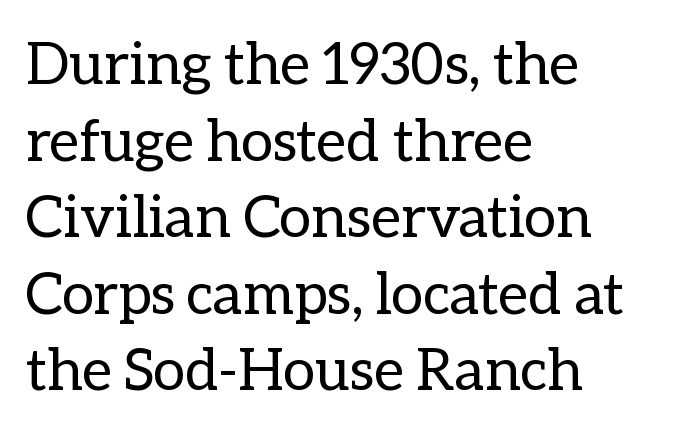
The image shows 58 px regular-weight type, upright; set left-aligned, normal line spacing (1.32x), normal letter spacing, not underlined; low stroke contrast and a medium x-height.
